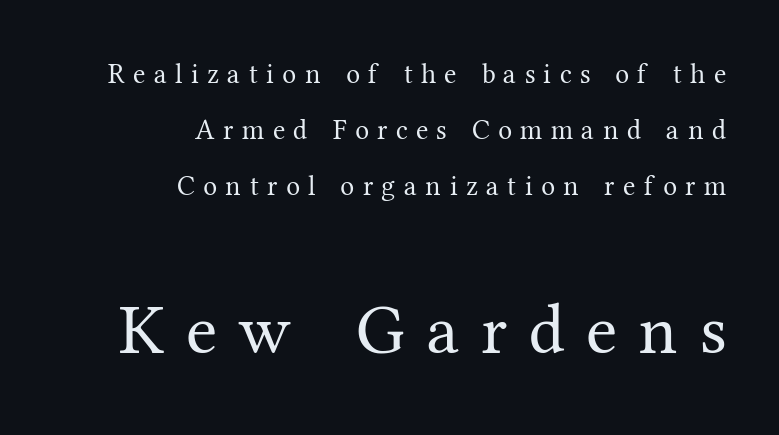
This sample trades compactness for vertical openness between lines. Is this a fixed-width face? No — the glyphs have proportional, varying widths. A flush-right, rag-left setting is used for this passage. No word sits above an underline. The letters are spread apart with noticeably loose tracking. The passage shown begins with its smaller block and ends with its larger one.
